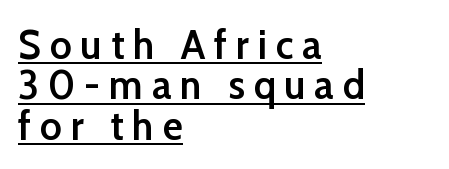
Characters follow at a spacing far wider than the type designer built in. Vertical spacing — tight. I'd call this a sans setting — the letters go barefoot. Each glyph is drawn with semibold strokes, heavier than normal yet not fully bold. The rendering anchors every line to the left-hand side. It's the straight-up-and-down kind of type.
